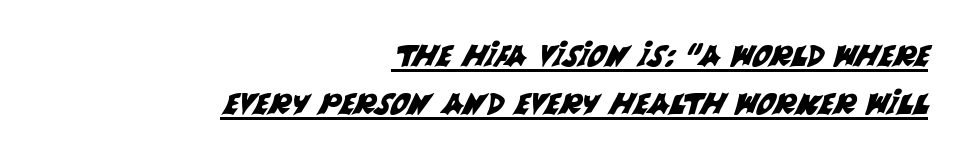
Each line of the rendering has a horizontal stroke beneath the glyphs. The letters advance in unequal steps, a hallmark of proportional type. Here the glyphs are tracked normally, forming tight word shapes. One-word summary of the alignment: right.
